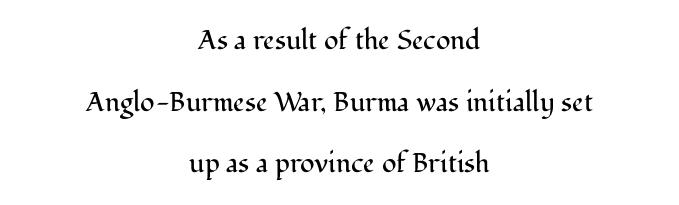
The letters sit at their default tracking, neither squeezed nor spread. Vertical spacing — loose. Typeset on center — no edge is straight. Italic? Not at all — the glyphs are vertical. A quiet, ordinary-to-light weight characterises the typeface. Underline: absent.
